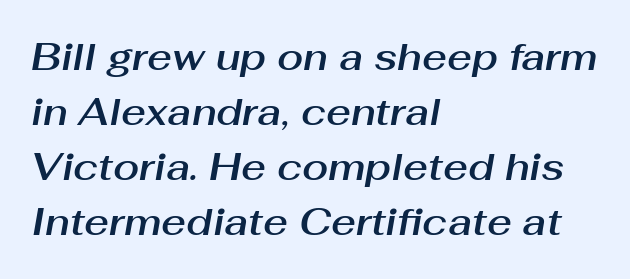
{"italic": "yes", "lean": "right", "slant_degrees": 10, "width": "normal", "stroke_contrast": "medium", "x_height": "medium", "monospaced": "no", "underline": "no", "align": "left", "line_spacing": "normal", "line_spacing_ratio": 1.45, "letter_spacing": "normal", "letter_spacing_em": 0.0, "glyph_px": 38}
